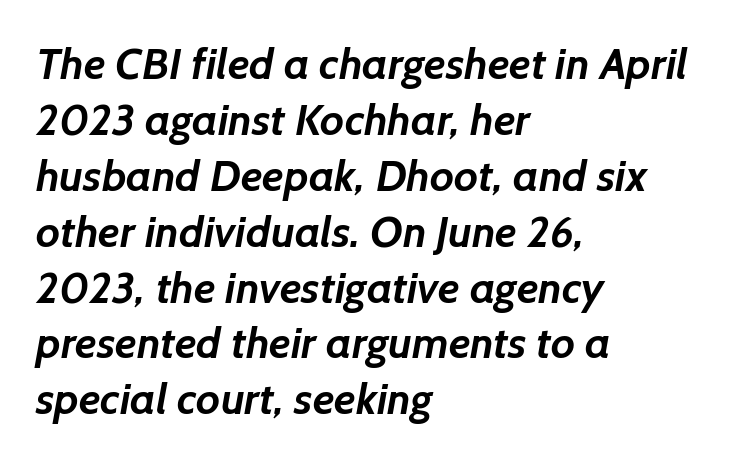
Q: Is the text bold? A: Yes.
Q: Is the typeface a serif or a sans-serif typeface? A: Sans-serif.
Q: Is the text underlined? A: No.
Q: How is the paragraph aligned? A: Left-aligned.
Q: Is the spacing between letters normal or unusually wide? A: Normal.
Q: Is the spacing between lines tight, normal or loose? A: Normal.
Q: Width (condensed, normal, or wide)? A: Normal.
Q: Stroke contrast? A: Low.
Q: x-height? A: Medium.
Q: Monospaced? A: No.
